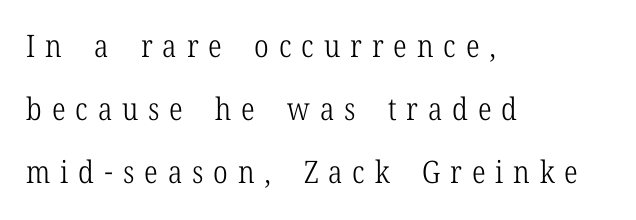
The image shows 31 px light, condensed serif type, upright; set left-aligned, loose line spacing (2.04x), unusually wide letter spacing (+0.32 em), not underlined; low stroke contrast and a medium x-height.
